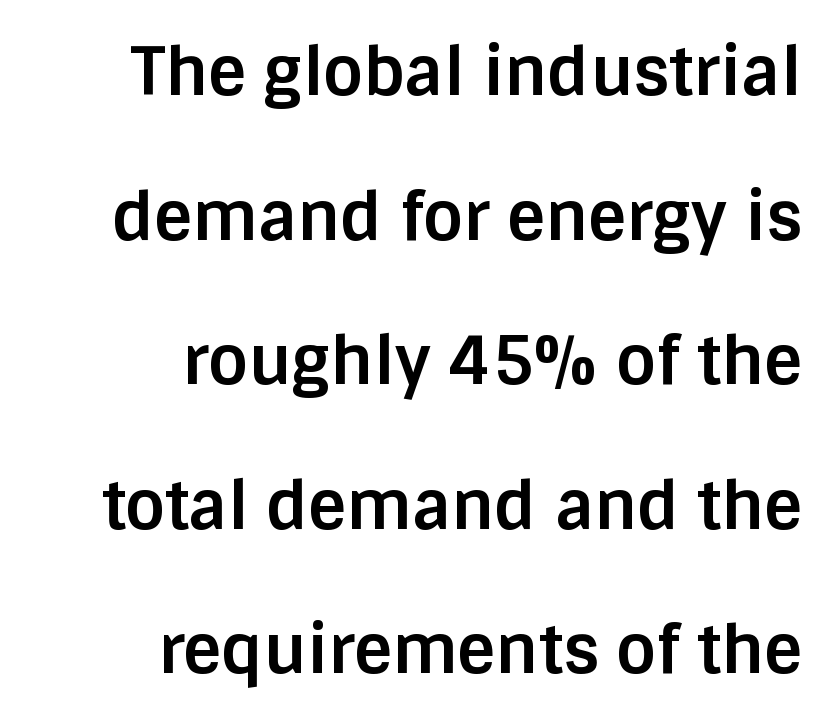
{"serif": "no", "italic": "no", "bold": "yes", "weight": "bold", "width": "normal", "stroke_contrast": "low", "x_height": "large", "monospaced": "no", "underline": "no", "align": "right", "line_spacing": "loose", "line_spacing_ratio": 2.19, "letter_spacing": "normal", "letter_spacing_em": 0.0, "glyph_px": 66}
